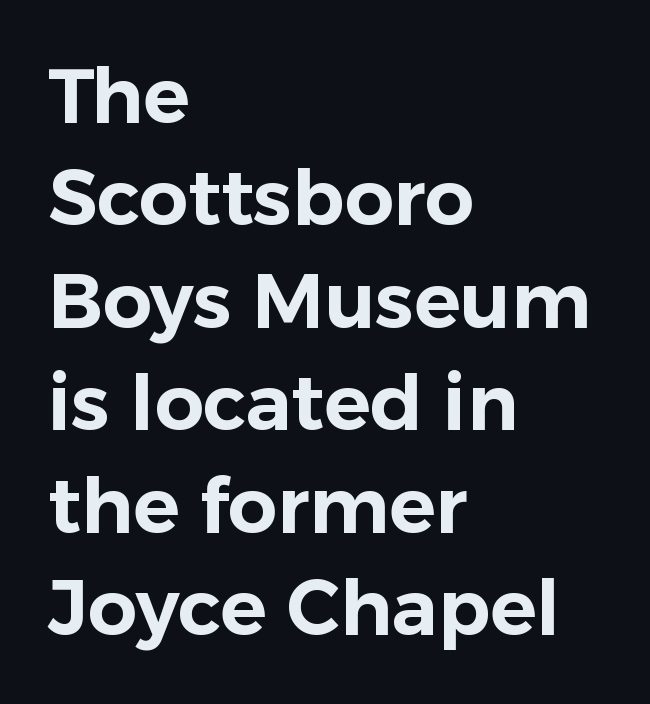
Q: Is the text italic (slanted)? A: No, it is upright.
Q: Is the typeface a serif or a sans-serif typeface? A: Sans-serif.
Q: Is the text underlined? A: No.
Q: How is the paragraph aligned? A: Left-aligned.
Q: Is the spacing between letters normal or unusually wide? A: Normal.
Q: Is the spacing between lines tight, normal or loose? A: Normal.
Q: Width (condensed, normal, or wide)? A: Normal.
Q: Stroke contrast? A: Low.
Q: x-height? A: Medium.
Q: Monospaced? A: No.
